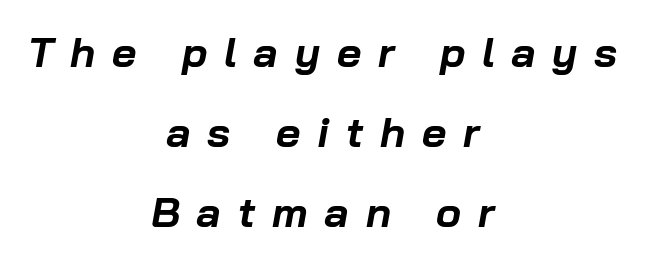
The image shows 42 px bold type, italic (leaning right); set centered, loose line spacing (1.9x), unusually wide letter spacing (+0.4 em), not underlined; low stroke contrast and a medium x-height.
